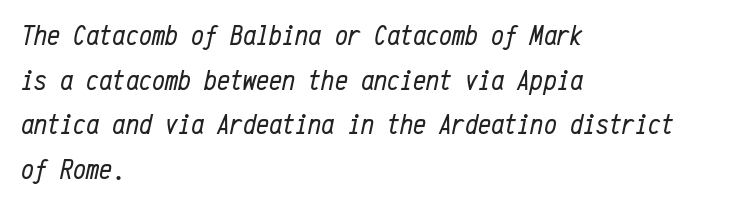
Q: Is the text bold? A: No.
Q: Is the text italic (slanted)? A: Yes, it leans right by about 12 degrees.
Q: Is the text underlined? A: No.
Q: How is the paragraph aligned? A: Left-aligned.
Q: Is the spacing between letters normal or unusually wide? A: Normal.
Q: Is the spacing between lines tight, normal or loose? A: Normal.
Q: Width (condensed, normal, or wide)? A: Condensed.
Q: Stroke contrast? A: Low.
Q: x-height? A: Medium.
Q: Monospaced? A: Yes.
